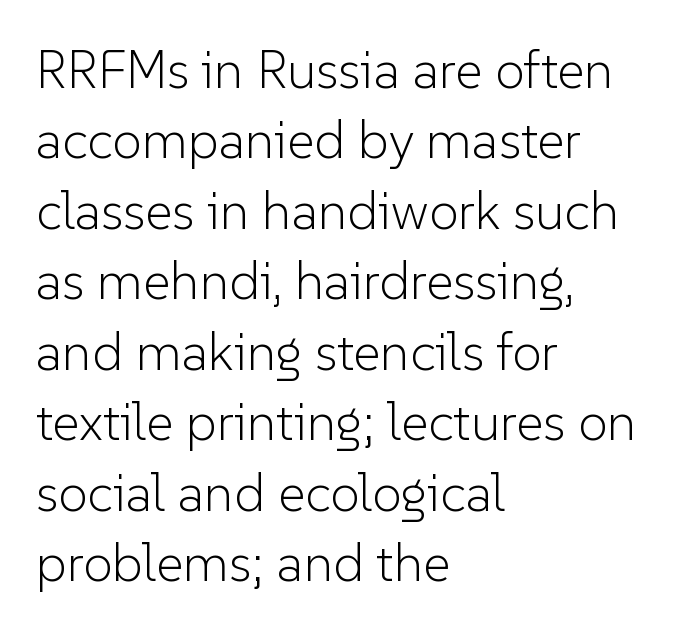
{"serif": "no", "italic": "no", "bold": "no", "weight": "light", "width": "normal", "stroke_contrast": "low", "x_height": "medium", "monospaced": "no", "underline": "no", "align": "left", "line_spacing": "normal", "line_spacing_ratio": 1.33, "letter_spacing": "normal", "letter_spacing_em": 0.0, "glyph_px": 53}
